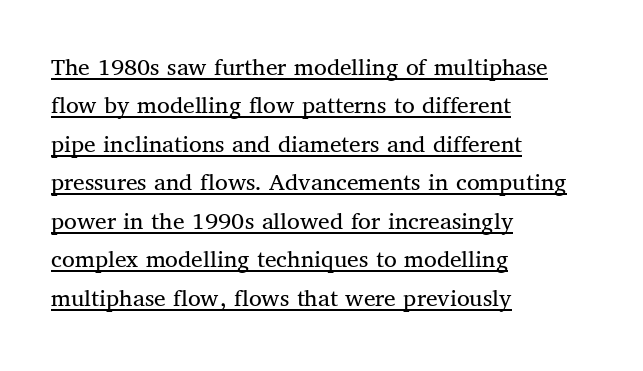
{"italic": "no", "bold": "no", "underline": "yes", "align": "left", "line_spacing": "normal", "line_spacing_ratio": 1.48, "letter_spacing": "normal", "letter_spacing_em": 0.0, "glyph_px": 26}
